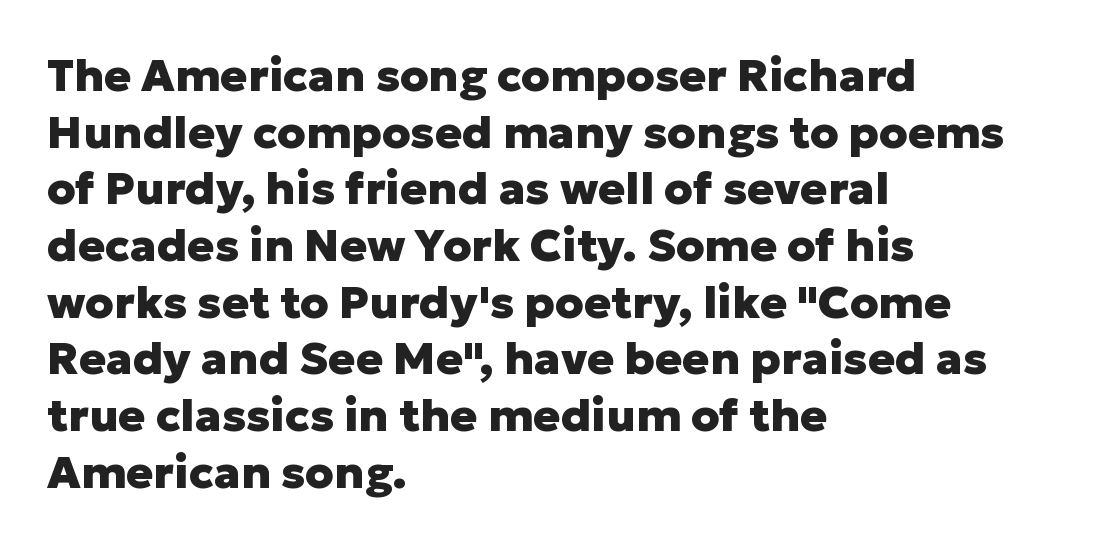
The image shows 45 px heavy sans-serif type, upright; set left-aligned, normal line spacing (1.26x), normal letter spacing, not underlined; low stroke contrast and a medium x-height.
